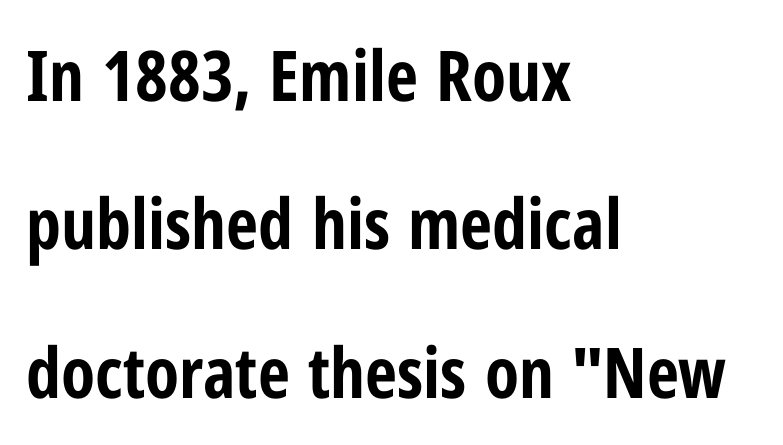
These lines are rendered in a variable-pitch font. Serifs: no, the terminals of the letterforms are clean. Every row of glyphs begins at an identical x-position on the left. Vertically, the passage feels expansive, rows floating well apart.
